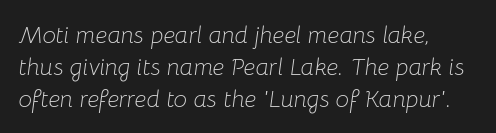
The image shows 24 px text type, italic (leaning right); set left-aligned, normal line spacing (1.33x), normal letter spacing, not underlined.
